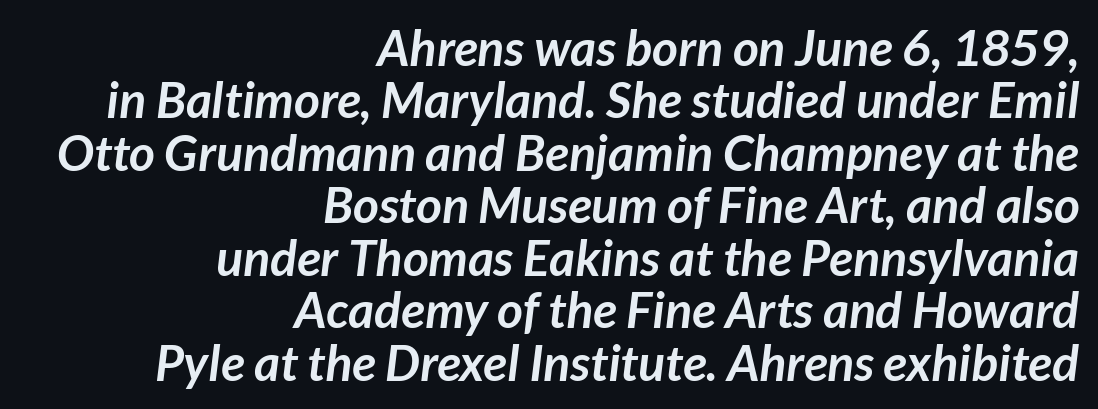
Q: Is the text bold? A: Yes.
Q: Is the typeface a serif or a sans-serif typeface? A: Sans-serif.
Q: Is the text underlined? A: No.
Q: How is the paragraph aligned? A: Right-aligned.
Q: Is the spacing between letters normal or unusually wide? A: Normal.
Q: Is the spacing between lines tight, normal or loose? A: Tight.
Q: Width (condensed, normal, or wide)? A: Normal.
Q: Stroke contrast? A: Low.
Q: x-height? A: Medium.
Q: Monospaced? A: No.
